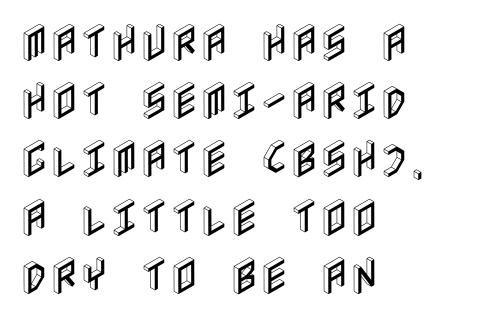
Q: Is the text italic (slanted)? A: No, it is upright.
Q: Is the text underlined? A: No.
Q: How is the paragraph aligned? A: Left-aligned.
Q: Is the spacing between letters normal or unusually wide? A: Normal.
Q: Is the spacing between lines tight, normal or loose? A: Normal.
Q: Width (condensed, normal, or wide)? A: Condensed.
Q: x-height? A: Large.
